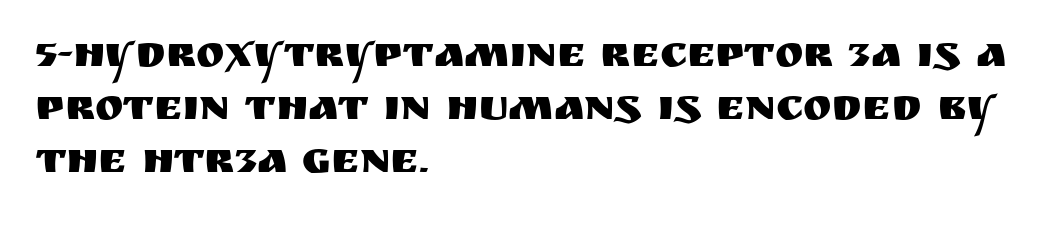
Q: Is the text italic (slanted)? A: No, it is upright.
Q: Is the typeface a serif or a sans-serif typeface? A: Sans-serif.
Q: Is the text underlined? A: No.
Q: How is the paragraph aligned? A: Left-aligned.
Q: Is the spacing between letters normal or unusually wide? A: Normal.
Q: Width (condensed, normal, or wide)? A: Normal.
Q: Stroke contrast? A: Medium.
Q: x-height? A: Large.
Q: Monospaced? A: No.
